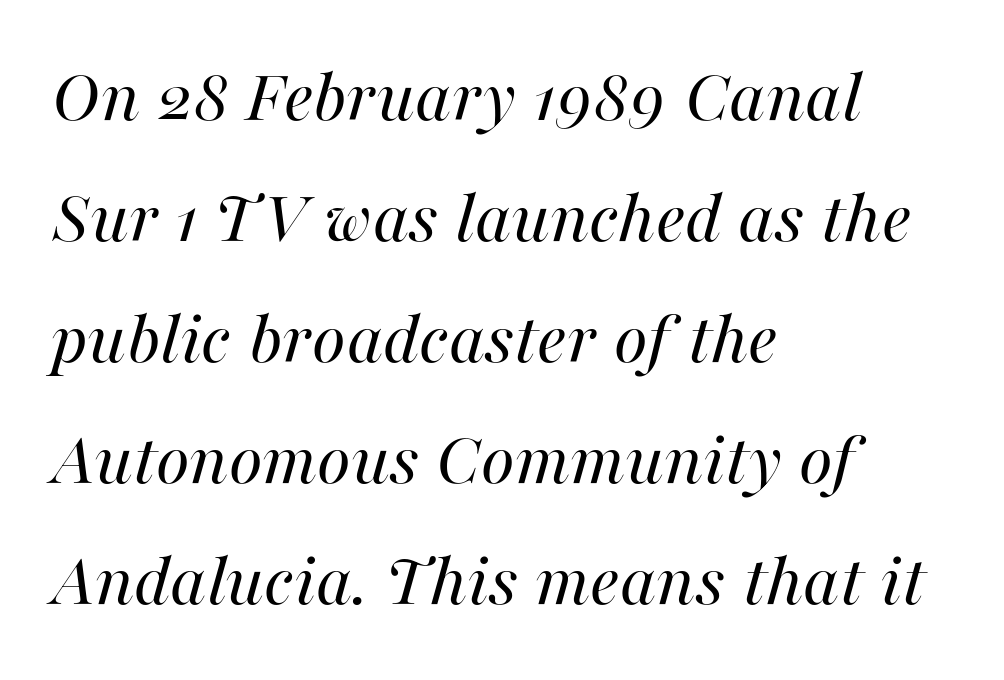
{"italic": "yes", "lean": "right", "slant_degrees": 16, "bold": "no", "weight": "regular", "width": "normal", "stroke_contrast": "high", "x_height": "medium", "monospaced": "no", "underline": "no", "align": "left", "line_spacing": "normal", "line_spacing_ratio": 1.57, "letter_spacing": "normal", "letter_spacing_em": 0.0, "glyph_px": 77}
